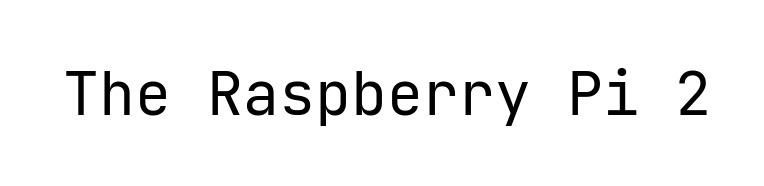
This is roman type, the default non-slanted kind. Compared with typical body copy, the letter spacing here is the same. Is this a sans? Yes — the strokes have no serifs. The gap between lines stays unmarked.
